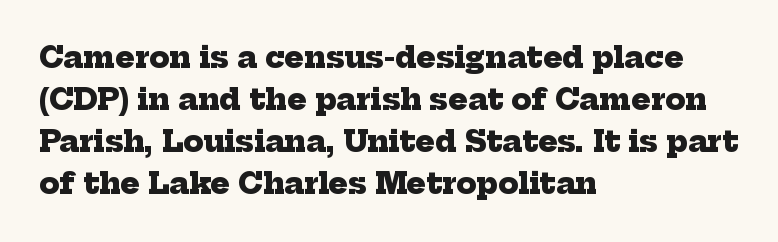
Q: Is the text bold? A: Yes.
Q: Is the typeface a serif or a sans-serif typeface? A: Serif.
Q: Is the text underlined? A: No.
Q: How is the paragraph aligned? A: Left-aligned.
Q: Is the spacing between letters normal or unusually wide? A: Normal.
Q: Is the spacing between lines tight, normal or loose? A: Normal.
Q: Width (condensed, normal, or wide)? A: Normal.
Q: Stroke contrast? A: Low.
Q: x-height? A: Medium.
Q: Monospaced? A: No.
